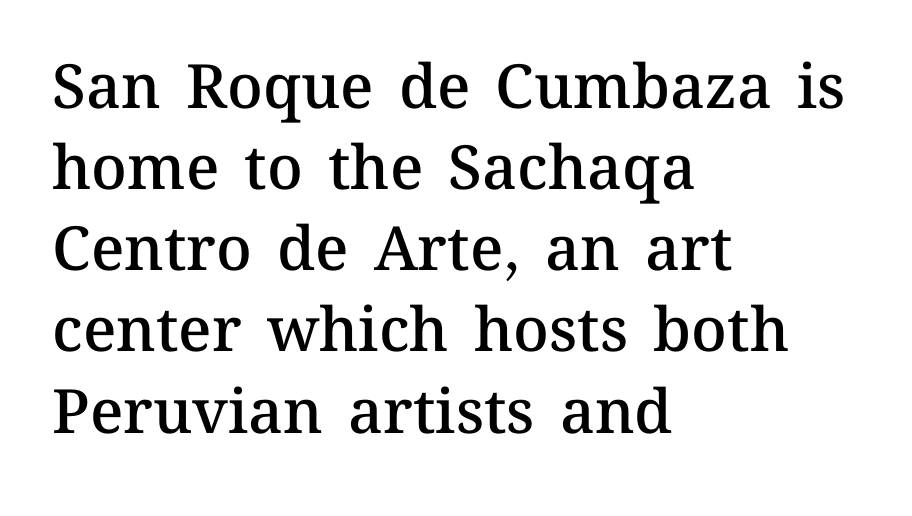
Q: Is the text bold? A: Semi-bold.
Q: Is the text italic (slanted)? A: No, it is upright.
Q: Is the text underlined? A: No.
Q: How is the paragraph aligned? A: Left-aligned.
Q: Is the spacing between letters normal or unusually wide? A: Normal.
Q: Is the spacing between lines tight, normal or loose? A: Normal.
Q: Width (condensed, normal, or wide)? A: Normal.
Q: Stroke contrast? A: Medium.
Q: x-height? A: Medium.
Q: Monospaced? A: No.
